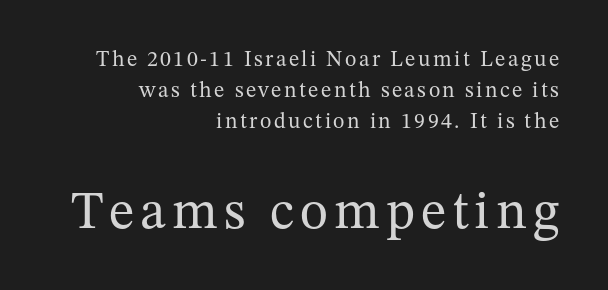
Q: Is the text bold? A: No.
Q: Is the text italic (slanted)? A: No, it is upright.
Q: Is the typeface a serif or a sans-serif typeface? A: Serif.
Q: Is the text underlined? A: No.
Q: How is the paragraph aligned? A: Right-aligned.
Q: Is the spacing between lines tight, normal or loose? A: Normal.
Q: Which block of text is set in a larger size, the first (top) or the second (bottom)? A: The second (bottom) one.
Q: Width (condensed, normal, or wide)? A: Normal.
Q: Stroke contrast? A: Medium.
Q: x-height? A: Medium.
Q: Monospaced? A: No.
